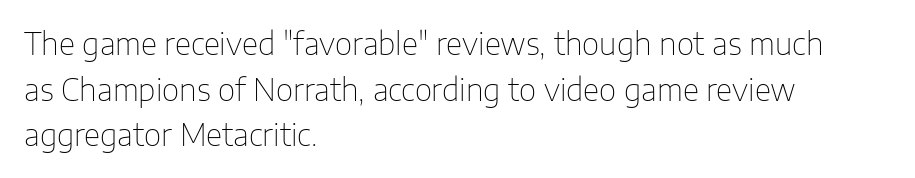
The image shows 30 px thin sans-serif type, upright; set left-aligned, normal line spacing (1.52x), normal letter spacing, not underlined; low stroke contrast and a medium x-height.
